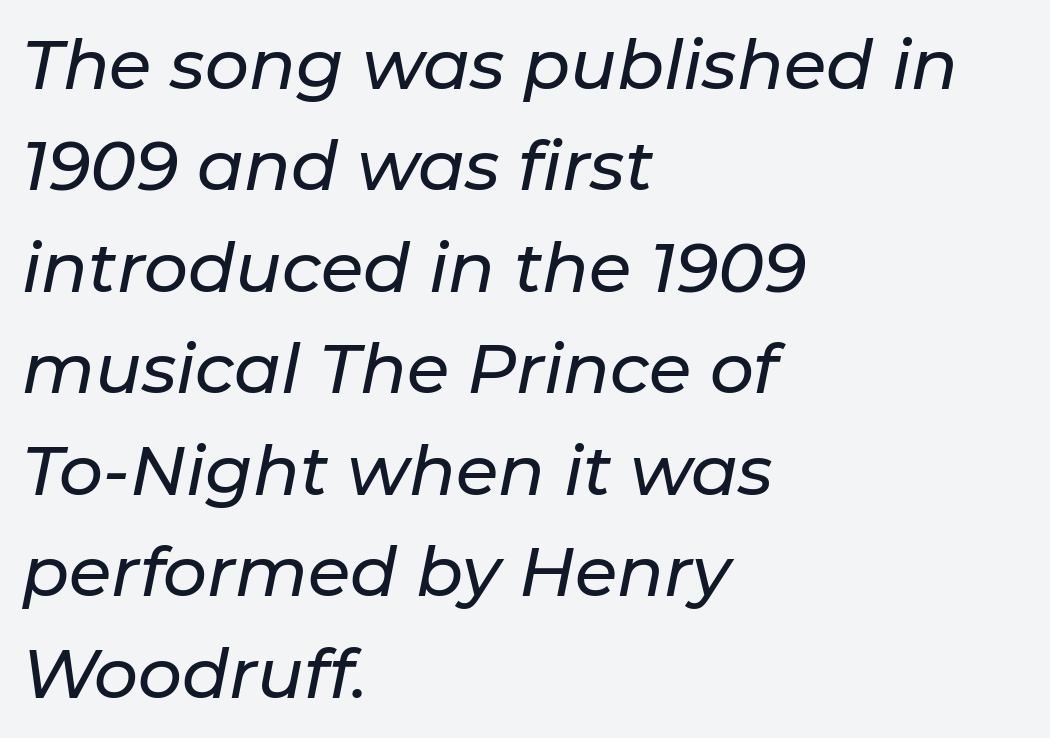
Q: Is the text italic (slanted)? A: Yes, it leans right by about 11 degrees.
Q: Is the text underlined? A: No.
Q: How is the paragraph aligned? A: Left-aligned.
Q: Is the spacing between letters normal or unusually wide? A: Normal.
Q: Is the spacing between lines tight, normal or loose? A: Normal.
Q: Width (condensed, normal, or wide)? A: Normal.
Q: Stroke contrast? A: Low.
Q: x-height? A: Medium.
Q: Monospaced? A: No.
